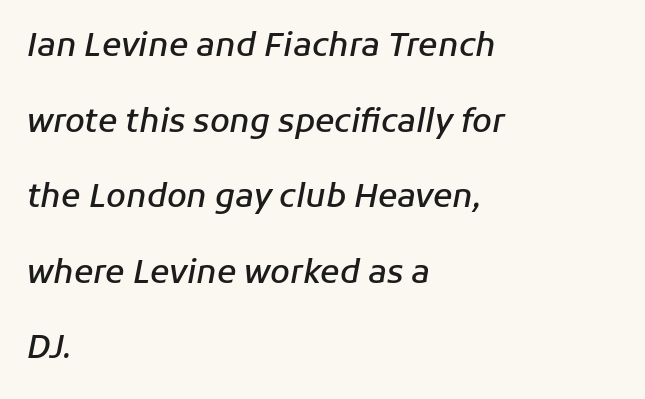
{"italic": "yes", "lean": "right", "slant_degrees": 11, "bold": "semi", "weight": "semibold", "width": "normal", "stroke_contrast": "low", "x_height": "medium", "monospaced": "no", "underline": "no", "align": "left", "line_spacing": "loose", "line_spacing_ratio": 2.36, "letter_spacing": "normal", "letter_spacing_em": 0.0, "glyph_px": 32}
